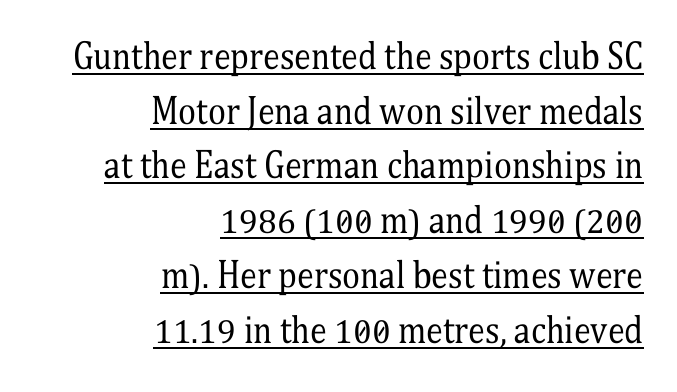
Q: Is the text bold? A: No.
Q: Is the text italic (slanted)? A: No, it is upright.
Q: Is the typeface a serif or a sans-serif typeface? A: Serif.
Q: Is the text underlined? A: Yes.
Q: How is the paragraph aligned? A: Right-aligned.
Q: Is the spacing between letters normal or unusually wide? A: Normal.
Q: Is the spacing between lines tight, normal or loose? A: Normal.
Q: Width (condensed, normal, or wide)? A: Condensed.
Q: Stroke contrast? A: Medium.
Q: x-height? A: Medium.
Q: Monospaced? A: No.
